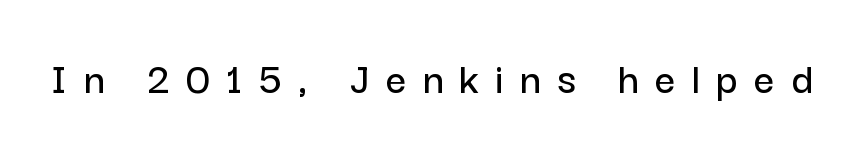
{"serif": "no", "italic": "no", "width": "normal", "stroke_contrast": "low", "x_height": "medium", "monospaced": "no", "underline": "no", "letter_spacing": "wide", "letter_spacing_em": 0.36, "glyph_px": 45}
